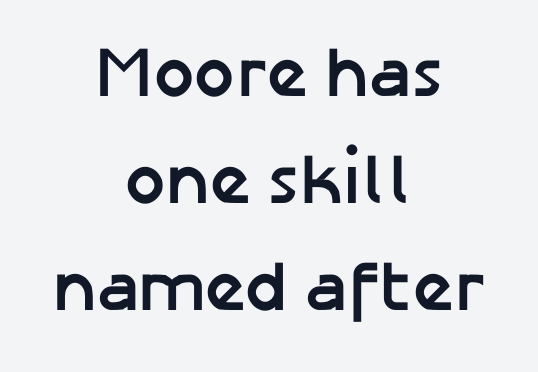
The image shows 71 px semibold sans-serif type, upright; set centered, normal line spacing (1.51x), normal letter spacing, not underlined; low stroke contrast and a medium x-height.
